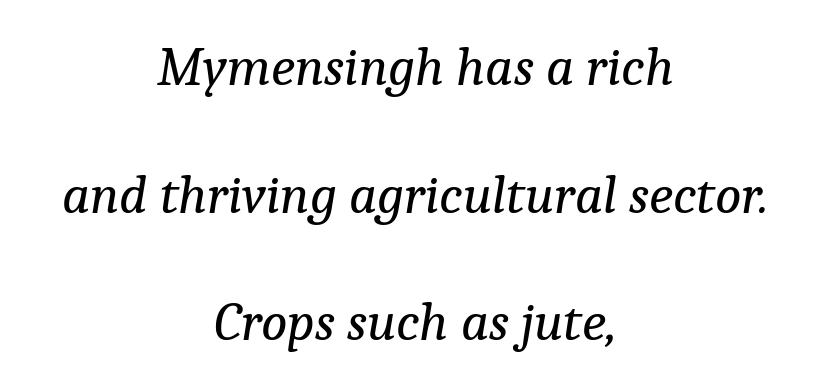
These lines are rendered in a variable-pitch font. Inter-character spacing is left at the font's built-in metrics. Any mark beneath the type? The region is blank. The weight tops out at a normal text grade. You can tell it's italic because the verticals aren't actually vertical.
